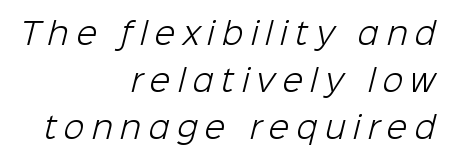
Q: Is the text bold? A: No.
Q: Is the typeface a serif or a sans-serif typeface? A: Sans-serif.
Q: Is the text underlined? A: No.
Q: How is the paragraph aligned? A: Right-aligned.
Q: Is the spacing between letters normal or unusually wide? A: Unusually wide.
Q: Is the spacing between lines tight, normal or loose? A: Normal.
Q: Width (condensed, normal, or wide)? A: Normal.
Q: Stroke contrast? A: Low.
Q: x-height? A: Medium.
Q: Monospaced? A: No.
